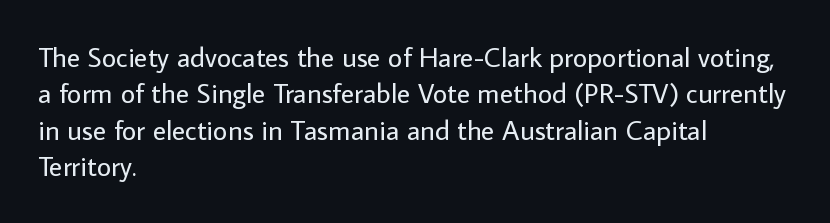
The tracking reads as untouched default to a designer's eye. The letters advance in unequal steps, a hallmark of proportional type. Typographically, this falls in the sans-serif category. Underlining? Definitely not there. The lines in this sample share a left origin and differ only in where they stop. Quick note: interline space is typical.
